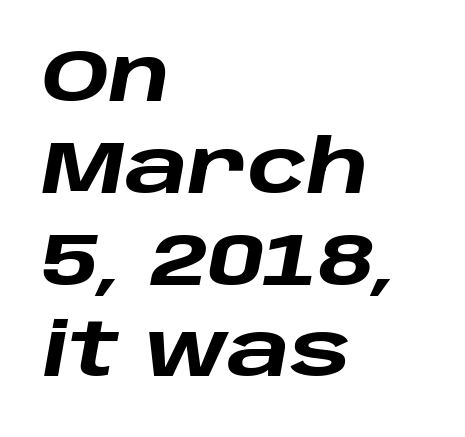
Q: Is the text bold? A: Yes.
Q: Is the text italic (slanted)? A: Yes, it leans right by about 10 degrees.
Q: Is the text underlined? A: No.
Q: How is the paragraph aligned? A: Left-aligned.
Q: Is the spacing between letters normal or unusually wide? A: Normal.
Q: Width (condensed, normal, or wide)? A: Wide.
Q: Stroke contrast? A: Low.
Q: x-height? A: Large.
Q: Monospaced? A: No.
